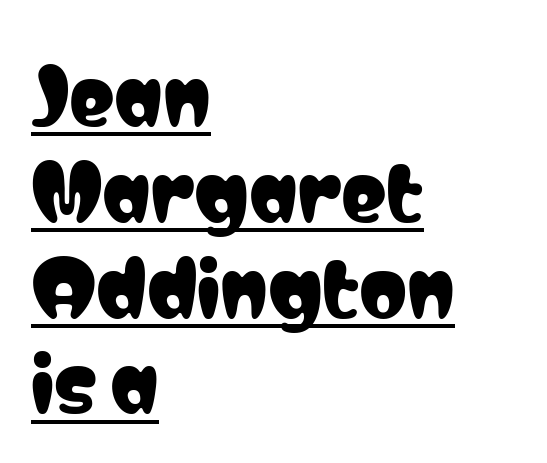
Q: Is the text italic (slanted)? A: No, it is upright.
Q: Is the typeface a serif or a sans-serif typeface? A: Sans-serif.
Q: Is the text underlined? A: Yes.
Q: How is the paragraph aligned? A: Left-aligned.
Q: Is the spacing between letters normal or unusually wide? A: Normal.
Q: Is the spacing between lines tight, normal or loose? A: Normal.
Q: Width (condensed, normal, or wide)? A: Condensed.
Q: Stroke contrast? A: Low.
Q: x-height? A: Medium.
Q: Monospaced? A: No.
